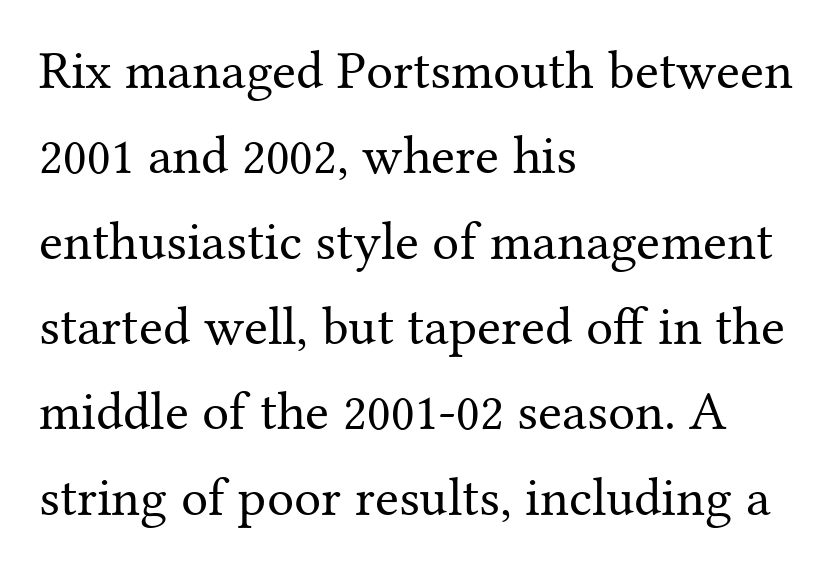
Unlike italic type, these characters show no tilt at all. Layout note: lines flush left. The strokes carry an ordinary text weight at most. Plain, unruled lines of type.
